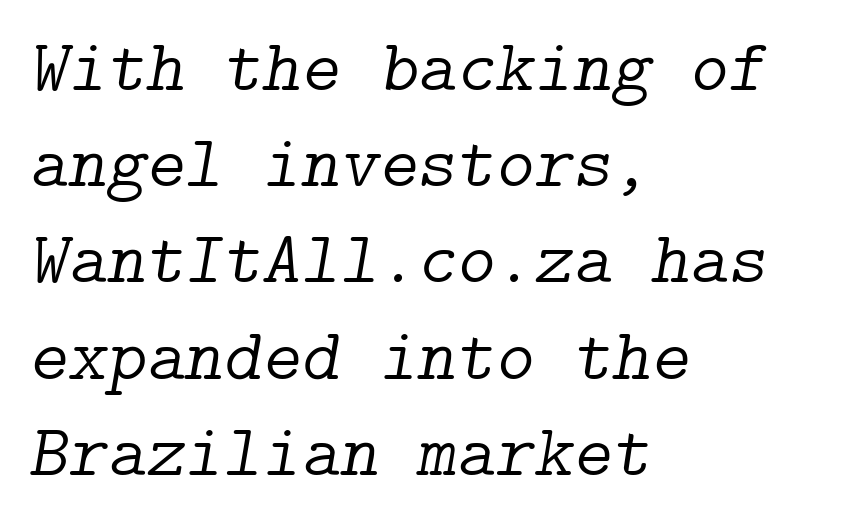
Between one letter and the next there's only the usual sliver of space. The strip under each line holds only bare page. The font family rendered here belongs to the serif group. Successive baselines arrive at the customary interval.
